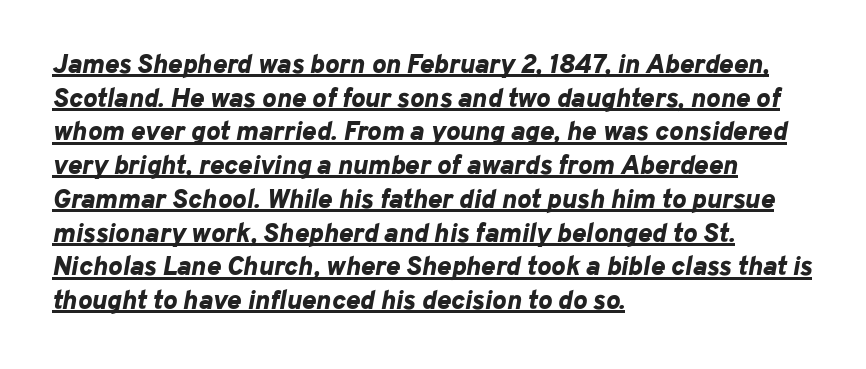
The glyphs have the mass of a bold cut. Italic? Definitely — the glyphs are oblique. These characters rest on top of a visible drawn line. This sample uses plain, unmodified letter spacing.
